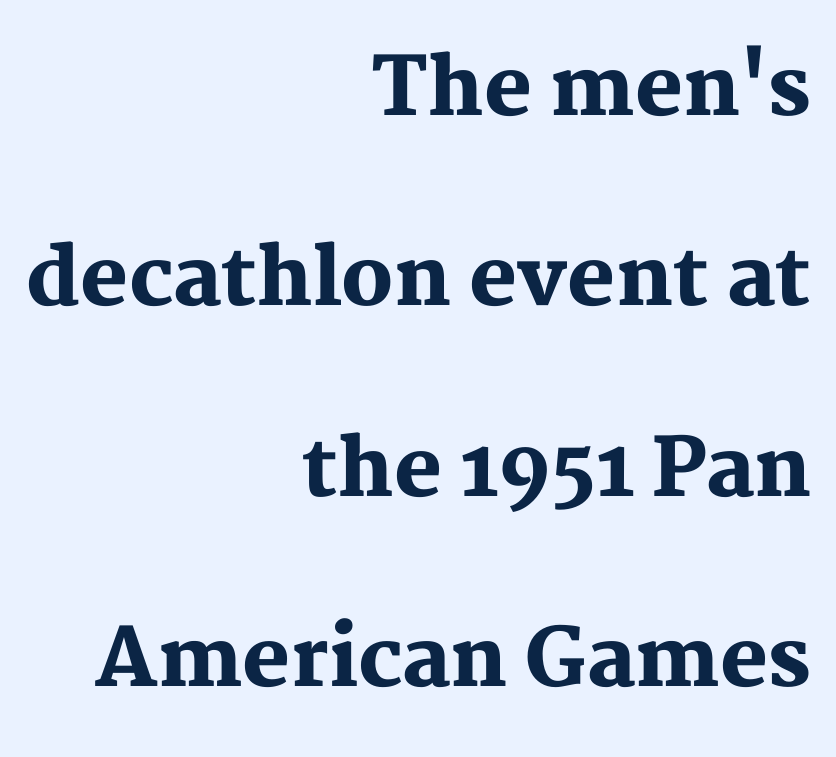
The image shows 80 px heavy serif type, upright; set right-aligned, loose line spacing (2.38x), normal letter spacing, not underlined; medium stroke contrast and a medium x-height.
